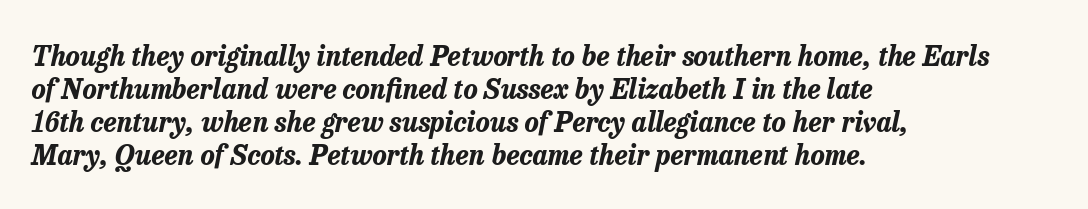
{"italic": "yes", "lean": "right", "slant_degrees": 13, "bold": "yes", "underline": "no", "align": "left", "line_spacing_ratio": 1.22, "letter_spacing": "normal", "letter_spacing_em": 0.0, "glyph_px": 27}
